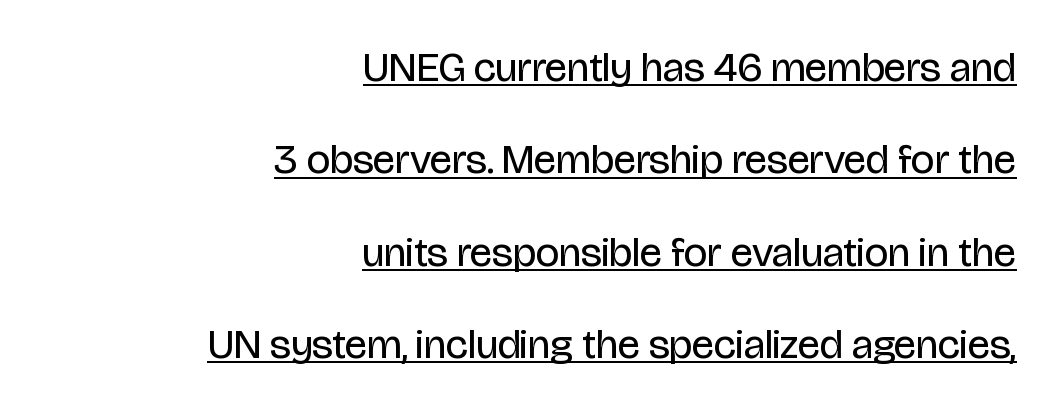
The face used here is proportionally spaced, like ordinary book or web type. The letters stand straight up with perfectly vertical stems. Compared with a typical body face, this is equally light or lighter still. The lines in this sample share a right terminus and differ only in where they begin. Letter spacing: default.
